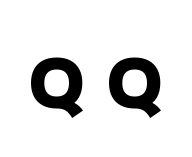
Q: Is the text bold? A: Yes.
Q: Is the text italic (slanted)? A: No, it is upright.
Q: Is the typeface a serif or a sans-serif typeface? A: Sans-serif.
Q: Is the text underlined? A: No.
Q: Is the spacing between letters normal or unusually wide? A: Unusually wide.
Q: Width (condensed, normal, or wide)? A: Normal.
Q: Stroke contrast? A: Low.
Q: x-height? A: Medium.
Q: Monospaced? A: No.
